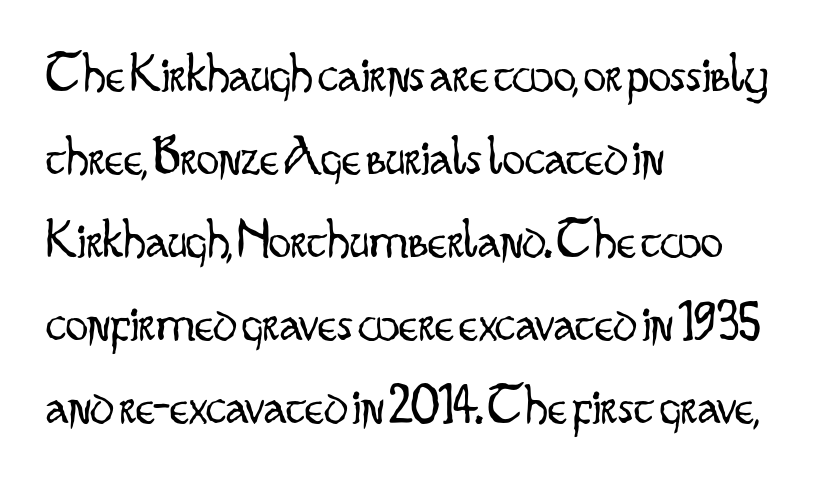
The typesetting does not lean heavy: it is not bold. Observe the ordinary spacing: letters are neighbours, not strangers. Typographically, this falls in the sans-serif category. Ordinary non-slanted type is in use.
